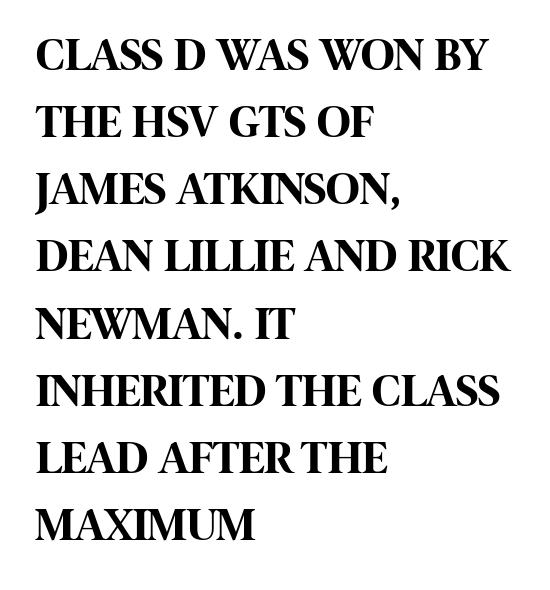
The image shows 46 px bold, condensed sans-serif type, upright; set left-aligned, normal line spacing (1.46x), normal letter spacing, not underlined; high stroke contrast and a large x-height.
